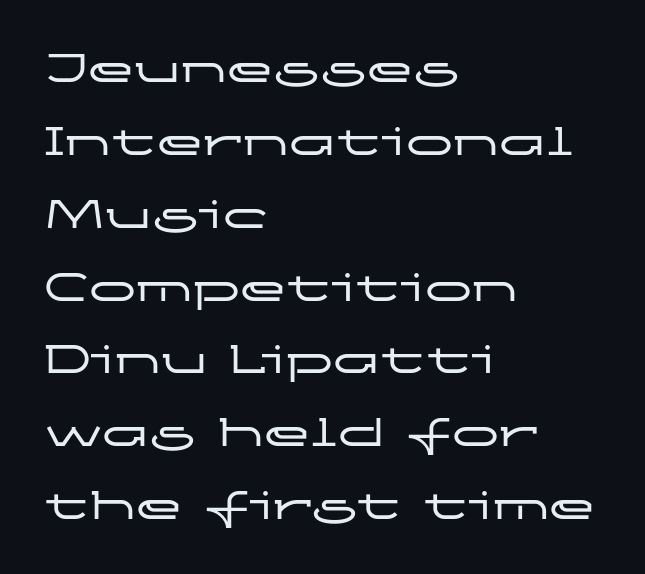
Note: no serifs on the glyphs. The rendering keeps characters at their native spacing. Posture: upright roman. Bare-footed words on every line. Horizontal bands of white between lines are of average thickness. Horizontally, the lines are justified to the leading edge only.
